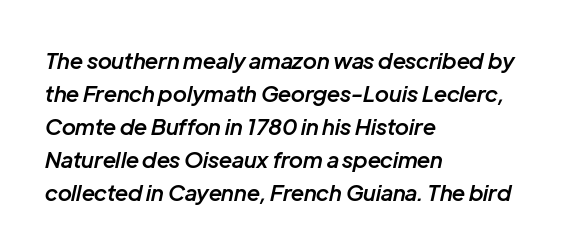
Standard letterfit; no display-style spreading of the glyphs. Vertical spacing — default. Characters are canted at an angle relative to the baseline's perpendicular. Descender tails drop into unmarked territory. The compositor pushed each line to the left boundary.
